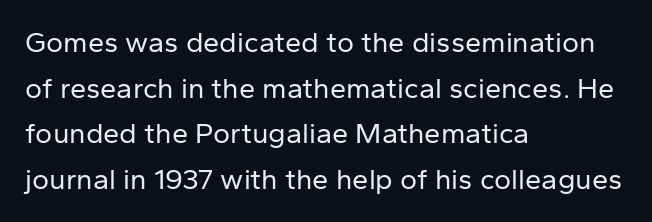
Q: Is the text bold? A: No.
Q: Is the text italic (slanted)? A: No, it is upright.
Q: Is the typeface a serif or a sans-serif typeface? A: Sans-serif.
Q: Is the text underlined? A: No.
Q: How is the paragraph aligned? A: Left-aligned.
Q: Is the spacing between letters normal or unusually wide? A: Normal.
Q: Is the spacing between lines tight, normal or loose? A: Normal.
Q: Width (condensed, normal, or wide)? A: Normal.
Q: Stroke contrast? A: Low.
Q: x-height? A: Medium.
Q: Monospaced? A: No.
